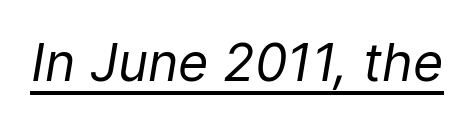
Q: Is the text bold? A: No.
Q: Is the text italic (slanted)? A: Yes, it leans right by about 9 degrees.
Q: Is the text underlined? A: Yes.
Q: Is the spacing between letters normal or unusually wide? A: Normal.
Q: Width (condensed, normal, or wide)? A: Normal.
Q: Stroke contrast? A: Low.
Q: x-height? A: Medium.
Q: Monospaced? A: No.
